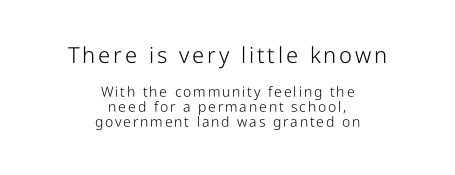
Q: Is the text bold? A: No.
Q: Is the text italic (slanted)? A: No, it is upright.
Q: Is the text underlined? A: No.
Q: How is the paragraph aligned? A: Centered.
Q: Is the spacing between lines tight, normal or loose? A: Tight.
Q: Which block of text is set in a larger size, the first (top) or the second (bottom)? A: The first (top) one.
